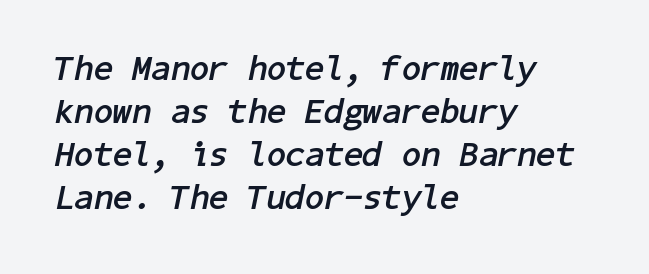
Q: Is the text bold? A: Yes.
Q: Is the text italic (slanted)? A: Yes, it leans right by about 11 degrees.
Q: Is the text underlined? A: No.
Q: How is the paragraph aligned? A: Left-aligned.
Q: Is the spacing between letters normal or unusually wide? A: Normal.
Q: Width (condensed, normal, or wide)? A: Normal.
Q: Stroke contrast? A: Low.
Q: x-height? A: Medium.
